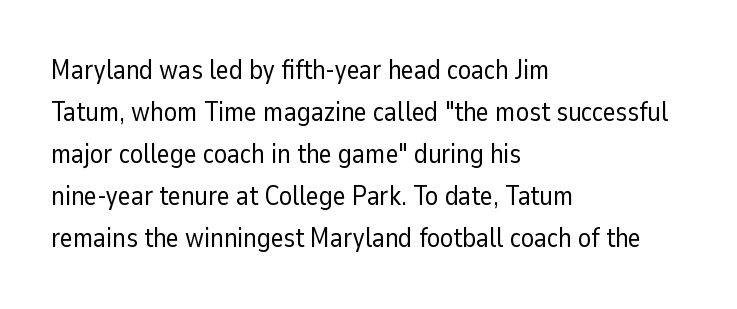
{"italic": "no", "bold": "no", "underline": "no", "align": "left", "line_spacing": "normal", "line_spacing_ratio": 1.56, "letter_spacing": "normal", "letter_spacing_em": 0.0, "glyph_px": 27}
